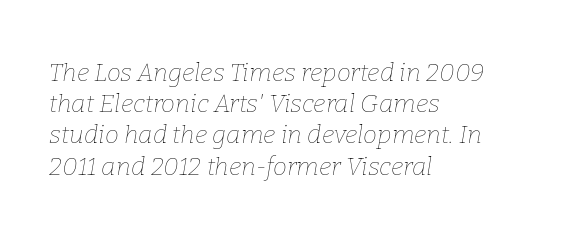
Q: Is the text bold? A: No.
Q: Is the text italic (slanted)? A: Yes, it leans right by about 9 degrees.
Q: Is the text underlined? A: No.
Q: How is the paragraph aligned? A: Left-aligned.
Q: Is the spacing between letters normal or unusually wide? A: Normal.
Q: Is the spacing between lines tight, normal or loose? A: Normal.
